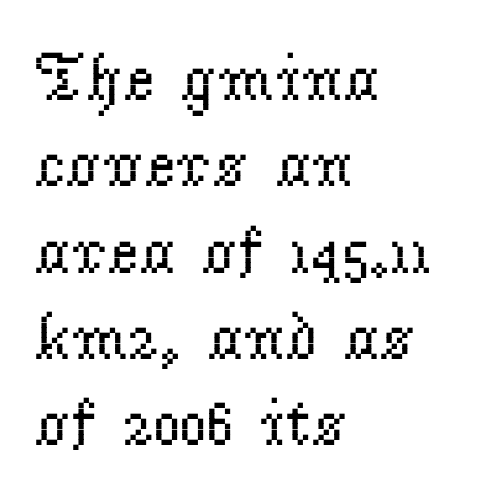
Is there much room between lines? A standard amount, neither cramped nor airy. Ordinary non-slanted type is in use. What stands out about the letter spacing? Nothing — it is the standard amount. To sum up the face: it has serifs.
